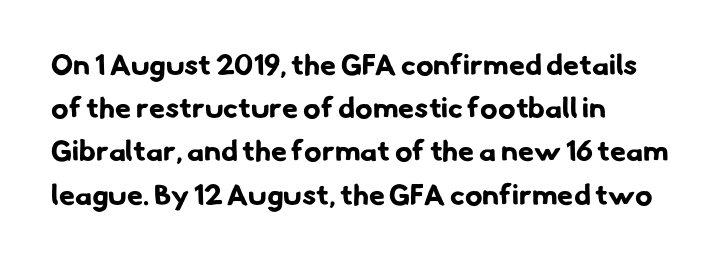
The image shows 29 px bold sans-serif type; set left-aligned, normal line spacing (1.49x), normal letter spacing, not underlined; low stroke contrast and a small x-height.
